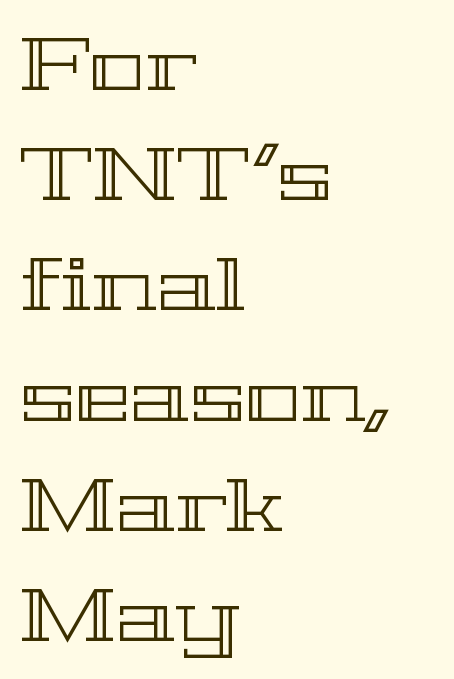
Q: Is the text italic (slanted)? A: No, it is upright.
Q: Is the text underlined? A: No.
Q: How is the paragraph aligned? A: Left-aligned.
Q: Is the spacing between letters normal or unusually wide? A: Normal.
Q: Is the spacing between lines tight, normal or loose? A: Normal.
Q: Width (condensed, normal, or wide)? A: Wide.
Q: x-height? A: Medium.
Q: Monospaced? A: No.
